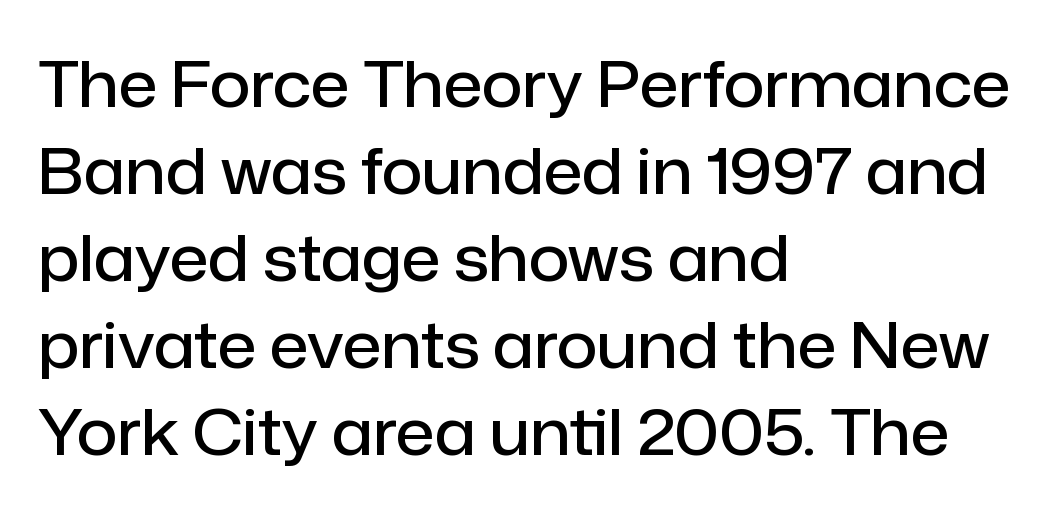
{"serif": "no", "italic": "no", "bold": "semi", "weight": "semibold", "width": "normal", "stroke_contrast": "low", "x_height": "medium", "monospaced": "no", "underline": "no", "align": "left", "line_spacing": "normal", "line_spacing_ratio": 1.38, "letter_spacing": "normal", "letter_spacing_em": 0.0, "glyph_px": 63}
